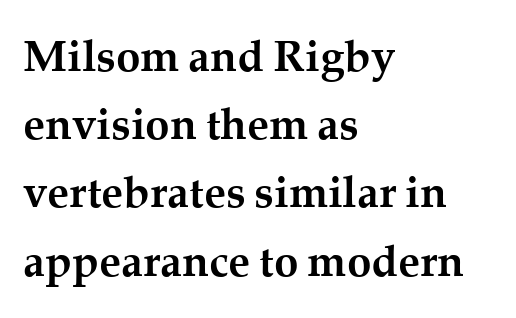
{"serif": "yes", "italic": "no", "bold": "yes", "weight": "semibold", "width": "normal", "stroke_contrast": "medium", "x_height": "medium", "monospaced": "no", "underline": "no", "align": "left", "line_spacing": "normal", "line_spacing_ratio": 1.55, "letter_spacing": "normal", "letter_spacing_em": 0.0, "glyph_px": 44}
